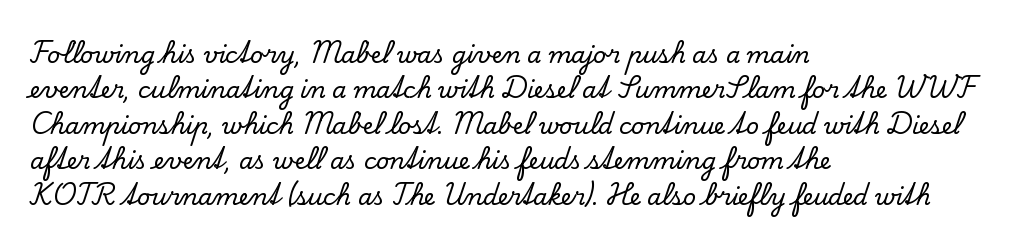
The image shows 23 px text type; set left-aligned, normal line spacing (1.54x), normal letter spacing, not underlined.
